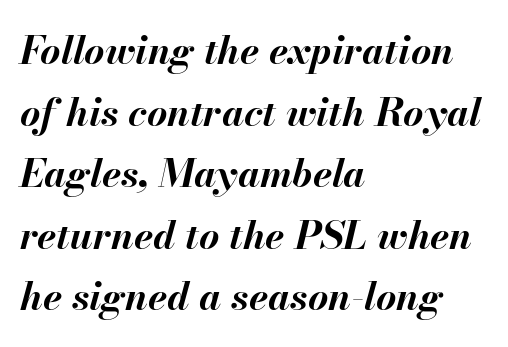
The image shows 39 px bold type, italic (leaning right); set left-aligned, normal line spacing (1.58x), normal letter spacing, not underlined; medium stroke contrast and a small x-height.
